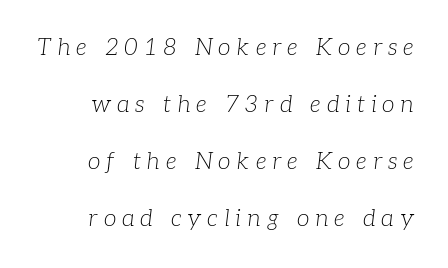
The image shows 23 px text type, italic (leaning right); set loose line spacing (2.48x), unusually wide letter spacing (+0.26 em), not underlined.
